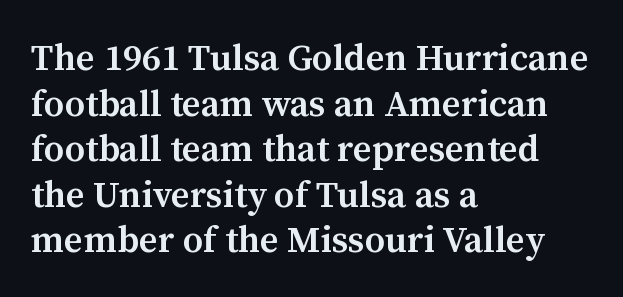
Students, note that the glyphs here touch the page at normal intervals. Here the designer chose a conventional face with non-uniform glyph widths. Unlike italic type, these characters show no tilt at all. Classification — serif. This is moderately heavy type, rendered in semibold. Horizontal alignment here is leftward, the default for most running prose.
